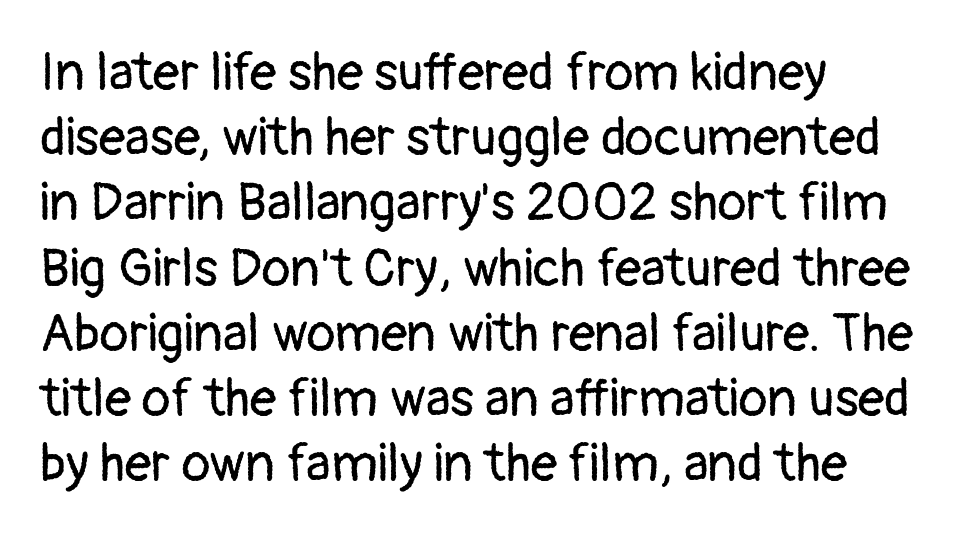
{"serif": "no", "italic": "no", "bold": "no", "weight": "regular", "width": "normal", "stroke_contrast": "low", "x_height": "medium", "monospaced": "no", "underline": "no", "align": "left", "line_spacing_ratio": 1.23, "letter_spacing": "normal", "letter_spacing_em": 0.0, "glyph_px": 53}
